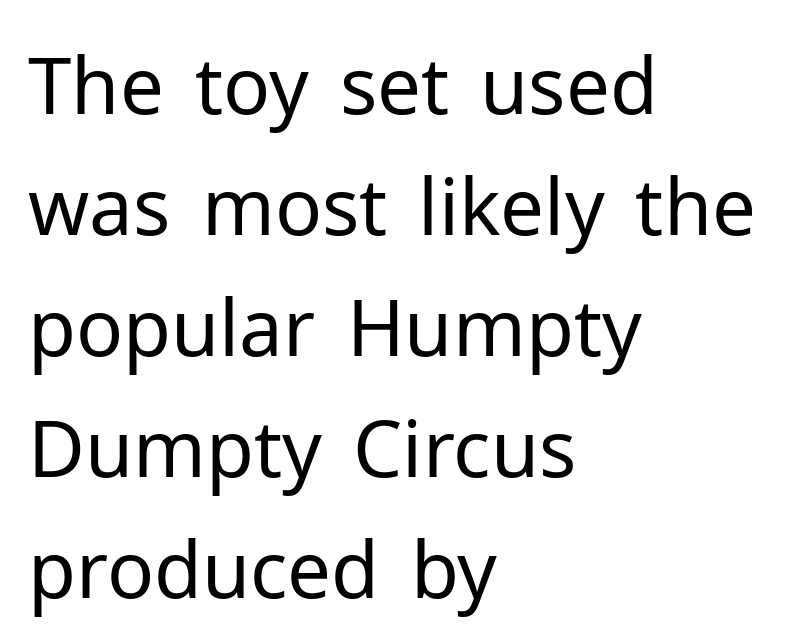
Italic: no, the glyphs are upright roman. The typesetting does not lean heavy: it is not bold. The lines sit at an ordinary, default distance from one another. Left-aligned paragraph, ragged on the right.
